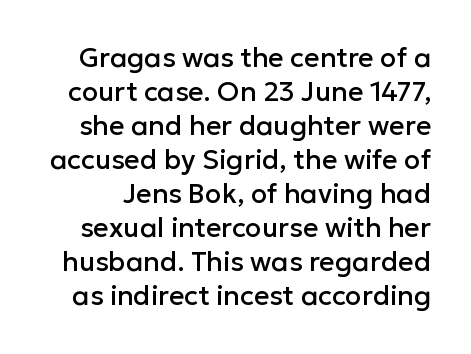
Horizontal bands of white between lines are of average thickness. Each word holds together tightly as a unit, with standard inter-letter gaps. The space beneath each line is pristine and unruled. Does the lettering tilt? It doesn't — this is upright.
